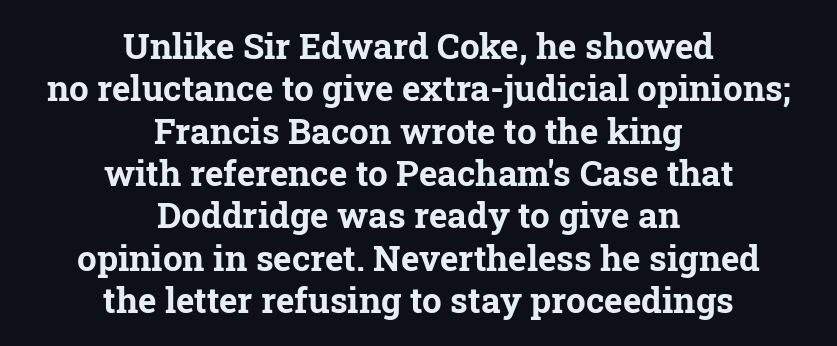
These lines keep a tight, regular rhythm from letter to letter. Any mark beneath the type? The region is blank. Yep, those are serifs on the letters. Note the varied advance widths — an 'i' is clearly narrower than an 'm'.
